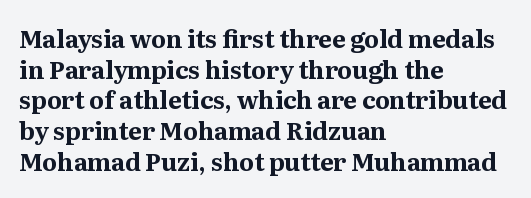
Q: Is the text bold? A: Yes.
Q: Is the text italic (slanted)? A: No, it is upright.
Q: Is the text underlined? A: No.
Q: How is the paragraph aligned? A: Left-aligned.
Q: Is the spacing between letters normal or unusually wide? A: Normal.
Q: Is the spacing between lines tight, normal or loose? A: Normal.
